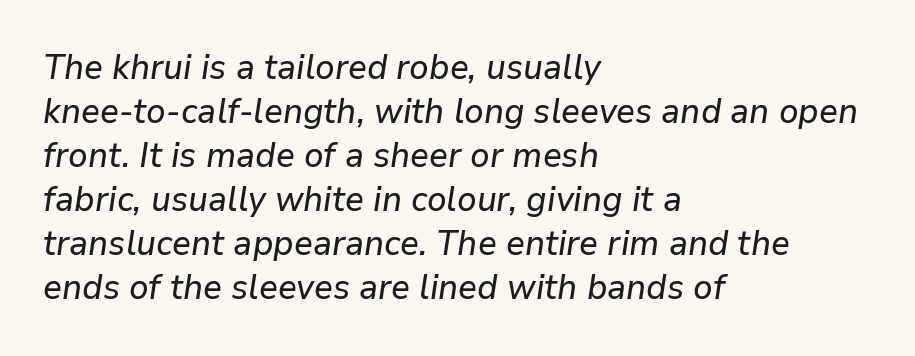
Q: Is the text italic (slanted)? A: Yes, it leans right by about 9 degrees.
Q: Is the text underlined? A: No.
Q: How is the paragraph aligned? A: Left-aligned.
Q: Is the spacing between letters normal or unusually wide? A: Normal.
Q: Is the spacing between lines tight, normal or loose? A: Normal.
Q: Width (condensed, normal, or wide)? A: Normal.
Q: Stroke contrast? A: Low.
Q: x-height? A: Medium.
Q: Monospaced? A: No.
